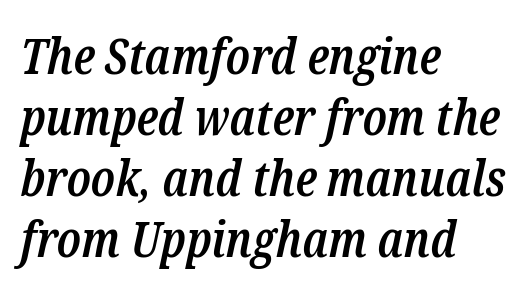
{"serif": "yes", "italic": "yes", "lean": "right", "slant_degrees": 12, "bold": "semi", "weight": "semibold", "width": "condensed", "stroke_contrast": "low", "x_height": "medium", "monospaced": "no", "underline": "no", "align": "left", "line_spacing_ratio": 1.22, "letter_spacing": "normal", "letter_spacing_em": 0.0, "glyph_px": 50}
